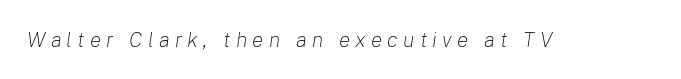
{"italic": "yes", "lean": "right", "slant_degrees": 8, "bold": "no", "underline": "no", "letter_spacing": "wide", "letter_spacing_em": 0.25, "glyph_px": 21}
